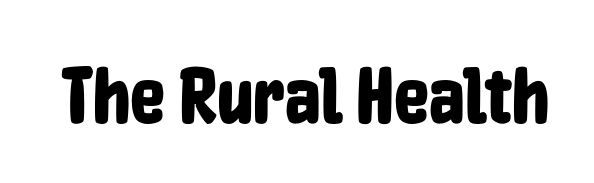
The image shows 79 px condensed sans-serif type, upright; set normal letter spacing, not underlined; low stroke contrast and a medium x-height.
